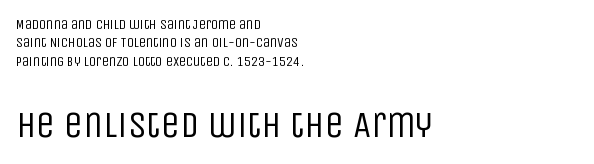
Q: Is the text bold? A: No.
Q: Is the text italic (slanted)? A: No, it is upright.
Q: Is the typeface a serif or a sans-serif typeface? A: Sans-serif.
Q: Is the text underlined? A: No.
Q: How is the paragraph aligned? A: Left-aligned.
Q: Is the spacing between letters normal or unusually wide? A: Normal.
Q: Is the spacing between lines tight, normal or loose? A: Normal.
Q: Which block of text is set in a larger size, the first (top) or the second (bottom)? A: The second (bottom) one.
Q: Width (condensed, normal, or wide)? A: Condensed.
Q: Stroke contrast? A: Low.
Q: x-height? A: Large.
Q: Monospaced? A: No.
